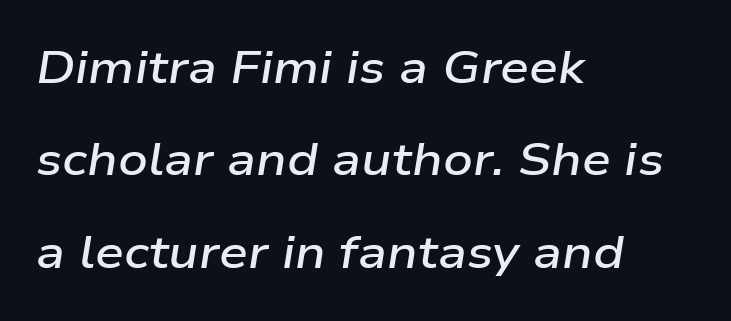
{"italic": "yes", "lean": "right", "slant_degrees": 9, "bold": "semi", "weight": "semibold", "width": "wide", "stroke_contrast": "low", "x_height": "medium", "monospaced": "no", "underline": "no", "align": "left", "line_spacing": "loose", "line_spacing_ratio": 2.01, "letter_spacing": "normal", "letter_spacing_em": 0.0, "glyph_px": 46}
